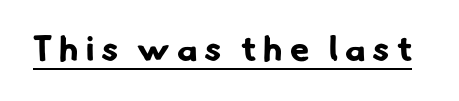
The image shows 35 px bold sans-serif type; set unusually wide letter spacing (+0.2 em), underlined; low stroke contrast and a small x-height.
